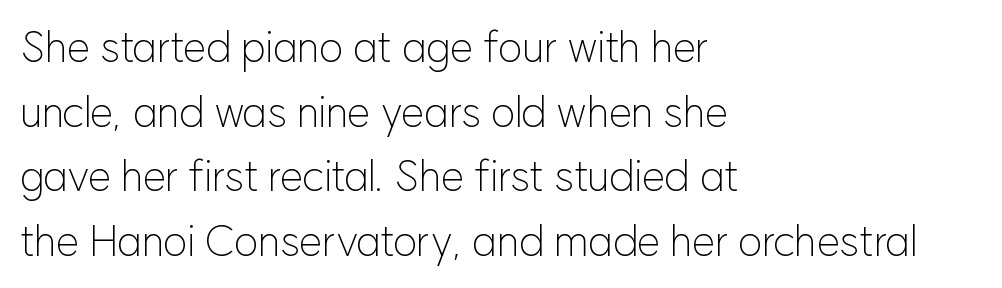
{"serif": "no", "italic": "no", "bold": "no", "weight": "light", "width": "normal", "stroke_contrast": "low", "x_height": "medium", "monospaced": "no", "underline": "no", "align": "left", "line_spacing": "normal", "line_spacing_ratio": 1.54, "letter_spacing": "normal", "letter_spacing_em": 0.0, "glyph_px": 42}
